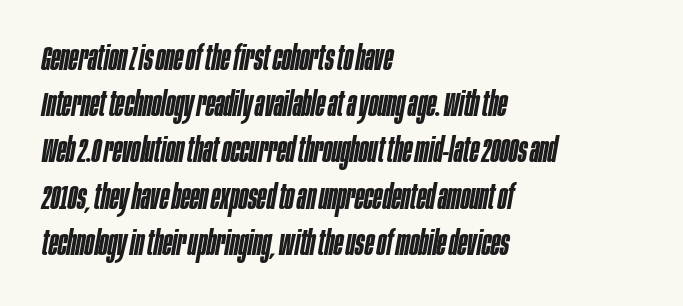
{"italic": "yes", "lean": "right", "slant_degrees": 10, "bold": "semi", "weight": "semibold", "width": "condensed", "stroke_contrast": "low", "x_height": "large", "monospaced": "no", "underline": "no", "align": "left", "line_spacing": "normal", "line_spacing_ratio": 1.36, "letter_spacing": "normal", "letter_spacing_em": 0.0, "glyph_px": 34}
